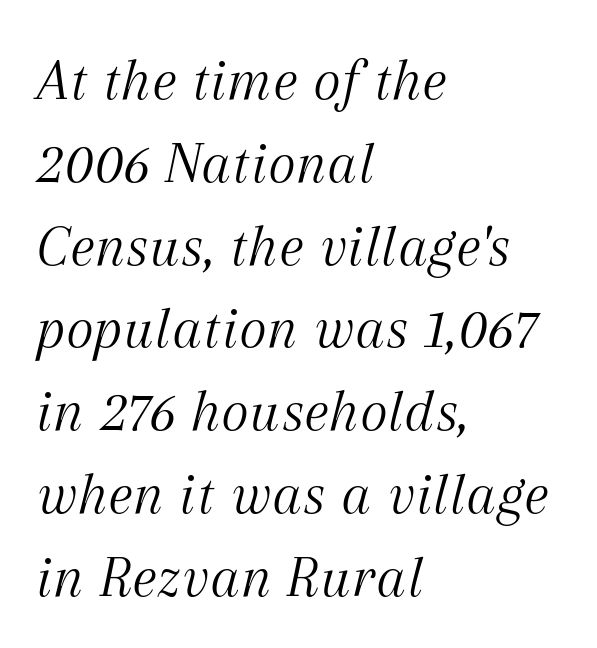
The image shows 60 px light serif type, italic (leaning right); set left-aligned, normal line spacing (1.38x), normal letter spacing, not underlined; medium stroke contrast and a medium x-height.
